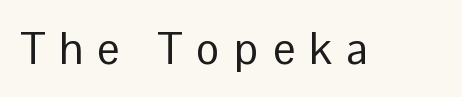
{"serif": "no", "italic": "no", "bold": "no", "weight": "regular", "width": "normal", "stroke_contrast": "low", "x_height": "medium", "monospaced": "no", "underline": "no", "letter_spacing": "wide", "letter_spacing_em": 0.33, "glyph_px": 44}
